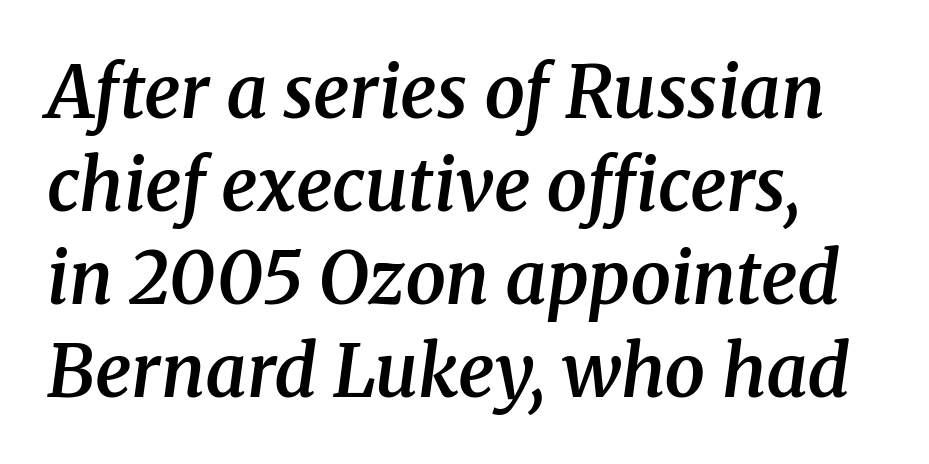
{"serif": "yes", "italic": "yes", "lean": "right", "slant_degrees": 8, "bold": "semi", "weight": "semibold", "width": "normal", "stroke_contrast": "medium", "x_height": "medium", "monospaced": "no", "underline": "no", "line_spacing": "normal", "line_spacing_ratio": 1.29, "letter_spacing": "normal", "letter_spacing_em": 0.0, "glyph_px": 72}
